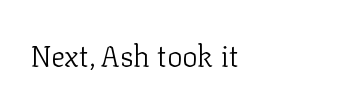
{"serif": "yes", "italic": "no", "bold": "no", "weight": "light", "width": "normal", "stroke_contrast": "low", "x_height": "medium", "monospaced": "no", "underline": "no", "align": "left", "letter_spacing": "normal", "letter_spacing_em": 0.0, "glyph_px": 29}
